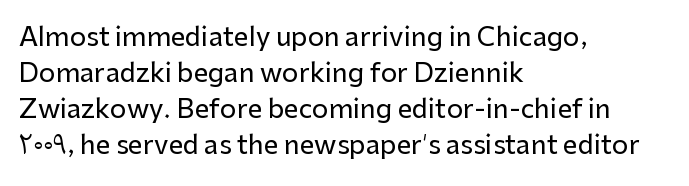
{"italic": "no", "underline": "no", "align": "left", "line_spacing": "normal", "line_spacing_ratio": 1.38, "letter_spacing": "normal", "letter_spacing_em": 0.0, "glyph_px": 26}
